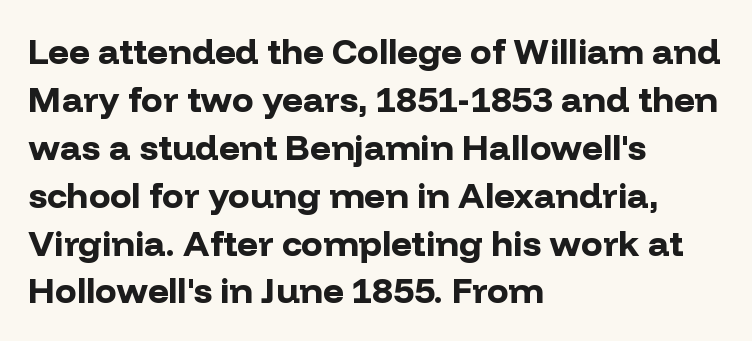
Q: Is the text bold? A: Yes.
Q: Is the text italic (slanted)? A: No, it is upright.
Q: Is the typeface a serif or a sans-serif typeface? A: Sans-serif.
Q: Is the text underlined? A: No.
Q: How is the paragraph aligned? A: Left-aligned.
Q: Is the spacing between letters normal or unusually wide? A: Normal.
Q: Is the spacing between lines tight, normal or loose? A: Normal.
Q: Width (condensed, normal, or wide)? A: Normal.
Q: Stroke contrast? A: Low.
Q: x-height? A: Medium.
Q: Monospaced? A: No.
